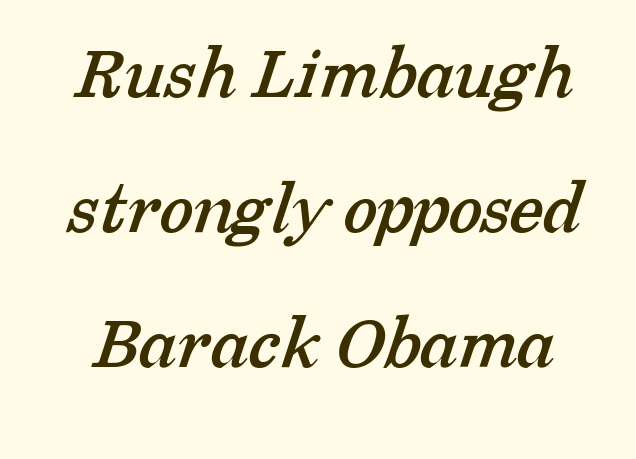
Tracking here is standard; glyphs follow each other at the usual distance. This is serif lettering, the kind often seen in printed books. Spacing verdict: proportional, widths tailored to each character. The passage shown is not underscored anywhere.
